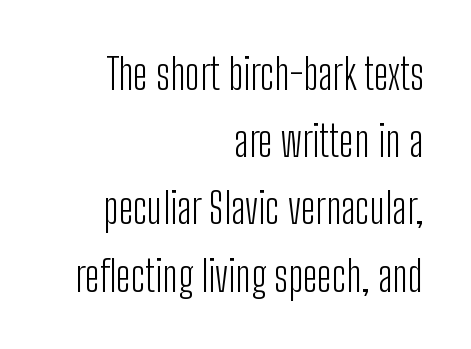
The image shows 42 px light, condensed sans-serif type, upright; set right-aligned, normal line spacing (1.6x), normal letter spacing, not underlined; low stroke contrast and a medium x-height.
